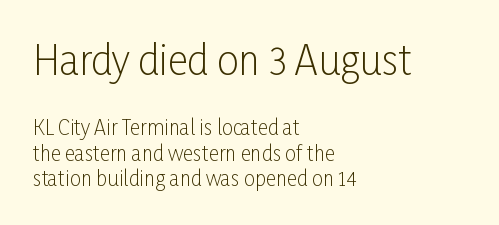
Posture: straight, roman, zero tilt. A typesetter would call this proportional, since set widths differ per character. The baseline area is clear. If you squint, the top block still reads clearly — it's the larger of the two. Summary of vertical rhythm: regular, with standard interline spacing. Which margin do the lines hug? The left one — the right edge is uneven.
